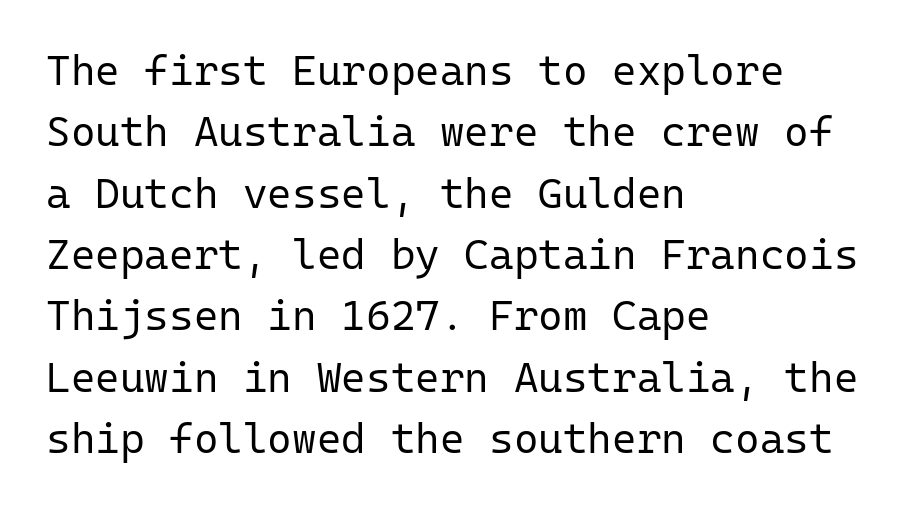
Q: Is the text bold? A: No.
Q: Is the text italic (slanted)? A: No, it is upright.
Q: Is the typeface a serif or a sans-serif typeface? A: Sans-serif.
Q: Is the text underlined? A: No.
Q: How is the paragraph aligned? A: Left-aligned.
Q: Is the spacing between letters normal or unusually wide? A: Normal.
Q: Is the spacing between lines tight, normal or loose? A: Normal.
Q: Width (condensed, normal, or wide)? A: Normal.
Q: Stroke contrast? A: Low.
Q: x-height? A: Medium.
Q: Monospaced? A: Yes.
